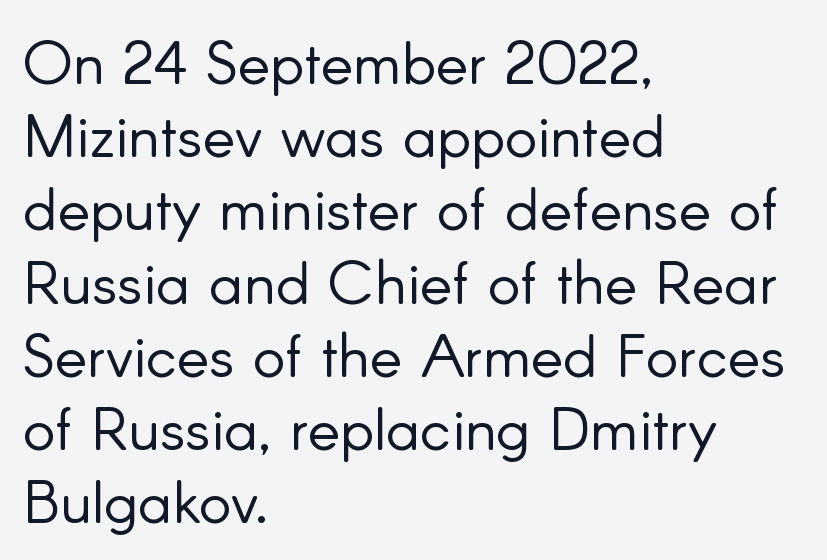
Q: Is the text bold? A: No.
Q: Is the text italic (slanted)? A: No, it is upright.
Q: Is the typeface a serif or a sans-serif typeface? A: Sans-serif.
Q: Is the text underlined? A: No.
Q: How is the paragraph aligned? A: Left-aligned.
Q: Is the spacing between letters normal or unusually wide? A: Normal.
Q: Width (condensed, normal, or wide)? A: Normal.
Q: Stroke contrast? A: Low.
Q: x-height? A: Small.
Q: Monospaced? A: No.
